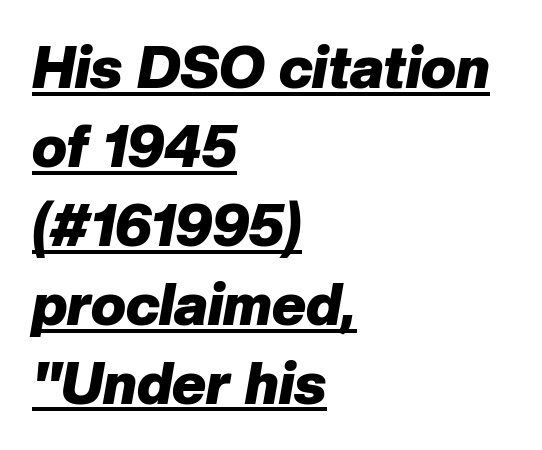
The image shows 58 px heavy type, italic (leaning right); set left-aligned, normal line spacing (1.36x), normal letter spacing, underlined; low stroke contrast and a medium x-height.
